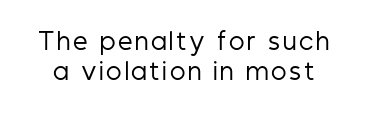
Style check: upright. The passage shown is not underscored anywhere. Normally led — the rows are evenly, conventionally spaced. The strokes are not fattened; the text isn't bold.
